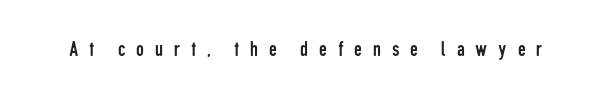
The image shows 22 px text type, upright; set unusually wide letter spacing (+0.49 em), not underlined.
